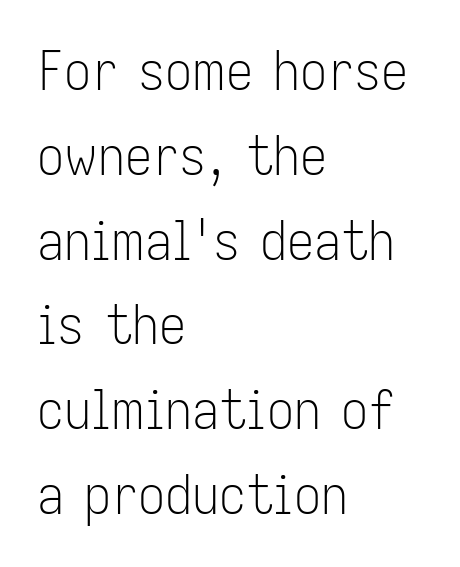
Posture: vertical. One glance says typical: line gaps are just what's usual. Line starts are locked; line ends wander. The passage shown is typeset with a sans-serif family. The face used here is proportionally spaced, like ordinary book or web type.
